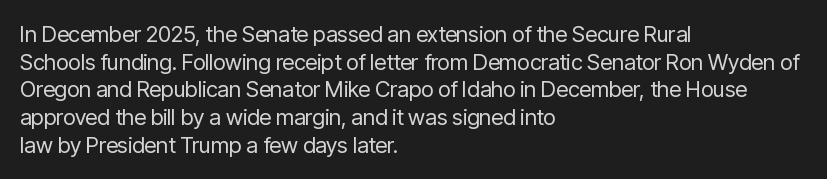
{"italic": "no", "bold": "no", "underline": "no", "align": "left", "line_spacing": "normal", "line_spacing_ratio": 1.26, "letter_spacing": "normal", "letter_spacing_em": 0.0, "glyph_px": 22}
